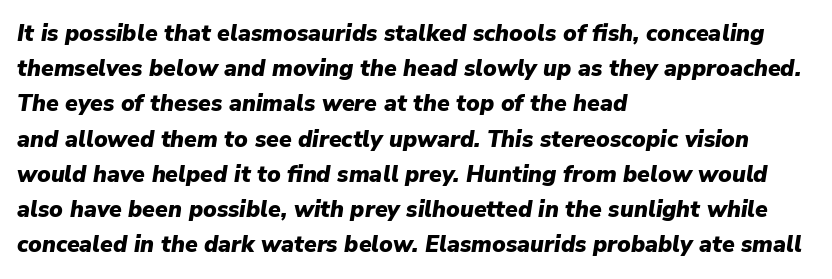
The line-height multiplier appears to be the usual default. Beneath every word, the page is bare. Slant detected: the letters are inclined. What weight is shown? A full bold with thick strokes. These lines keep a tight, regular rhythm from letter to letter.
